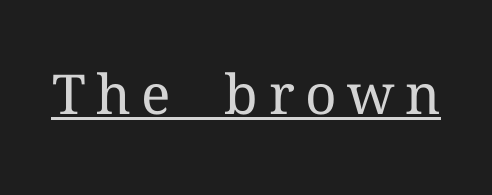
Q: Is the text bold? A: No.
Q: Is the text italic (slanted)? A: No, it is upright.
Q: Is the typeface a serif or a sans-serif typeface? A: Serif.
Q: Is the text underlined? A: Yes.
Q: Width (condensed, normal, or wide)? A: Normal.
Q: Stroke contrast? A: Medium.
Q: x-height? A: Medium.
Q: Monospaced? A: No.
